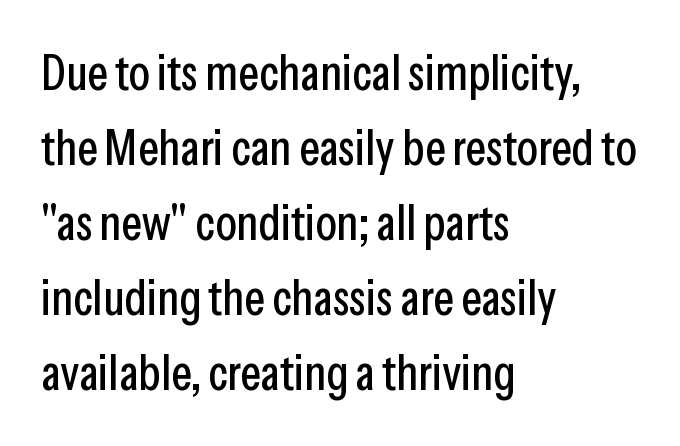
Q: Is the text italic (slanted)? A: No, it is upright.
Q: Is the typeface a serif or a sans-serif typeface? A: Sans-serif.
Q: Is the text underlined? A: No.
Q: How is the paragraph aligned? A: Left-aligned.
Q: Is the spacing between letters normal or unusually wide? A: Normal.
Q: Is the spacing between lines tight, normal or loose? A: Normal.
Q: Width (condensed, normal, or wide)? A: Condensed.
Q: Stroke contrast? A: Low.
Q: x-height? A: Medium.
Q: Monospaced? A: No.
